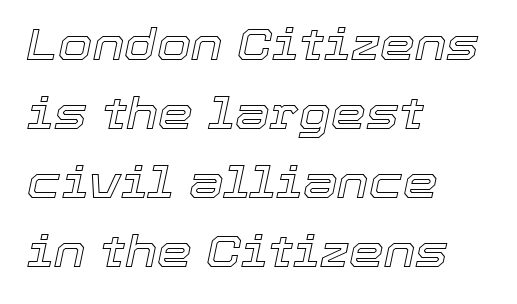
Q: Is the text italic (slanted)? A: Yes, it leans right by about 12 degrees.
Q: Is the text underlined? A: No.
Q: How is the paragraph aligned? A: Left-aligned.
Q: Is the spacing between letters normal or unusually wide? A: Normal.
Q: Is the spacing between lines tight, normal or loose? A: Normal.
Q: Width (condensed, normal, or wide)? A: Normal.
Q: x-height? A: Medium.
Q: Monospaced? A: No.
